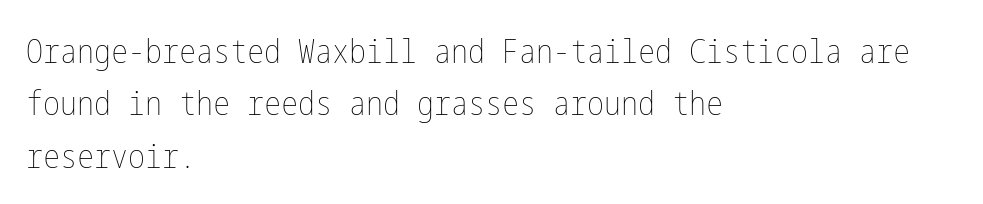
{"italic": "no", "bold": "no", "weight": "thin", "width": "condensed", "stroke_contrast": "low", "x_height": "medium", "underline": "no", "align": "left", "line_spacing": "normal", "line_spacing_ratio": 1.54, "letter_spacing": "normal", "letter_spacing_em": 0.0, "glyph_px": 34}
